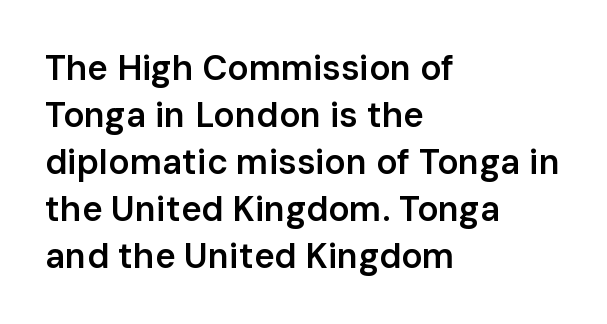
In CSS terms this would be text-align: left. Vertical spacing — default. Check under the words: just untouched page. The font family rendered here belongs to the sans-serif group.
